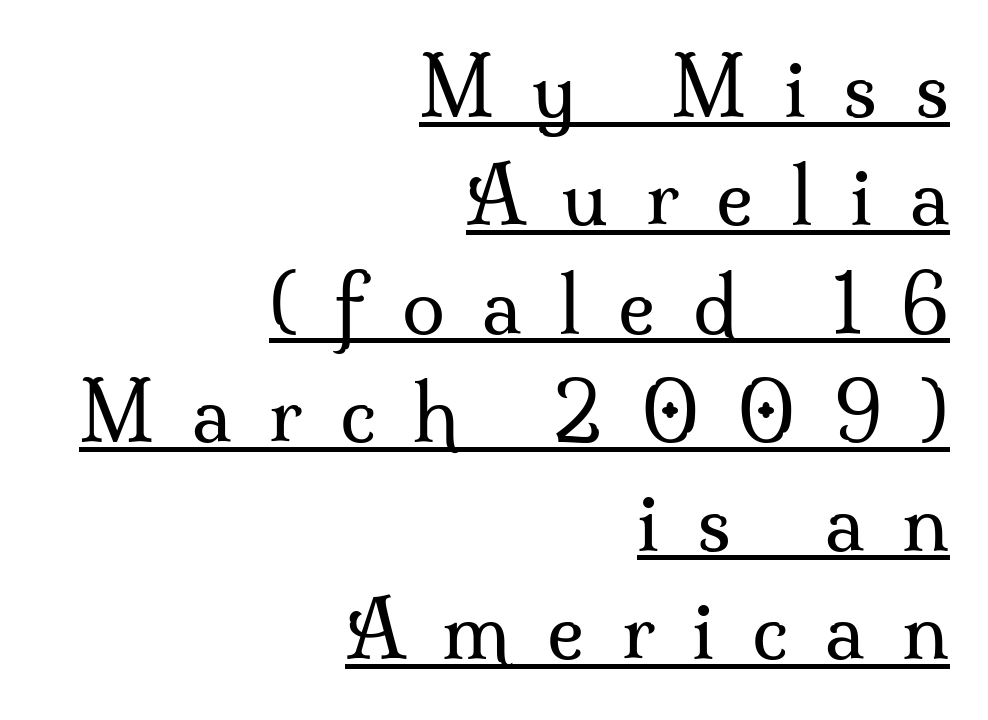
The image shows 78 px regular-weight serif type, upright; set right-aligned, normal line spacing (1.39x), unusually wide letter spacing (+0.48 em), underlined; medium stroke contrast and a small x-height.
